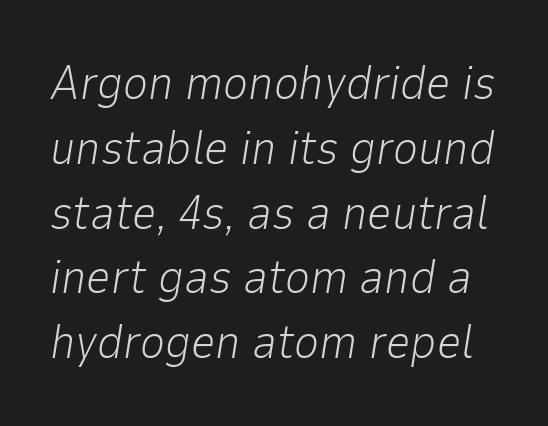
{"italic": "yes", "lean": "right", "slant_degrees": 9, "bold": "no", "weight": "light", "width": "normal", "stroke_contrast": "low", "x_height": "medium", "monospaced": "no", "underline": "no", "line_spacing": "normal", "line_spacing_ratio": 1.35, "letter_spacing": "normal", "letter_spacing_em": 0.0, "glyph_px": 48}
